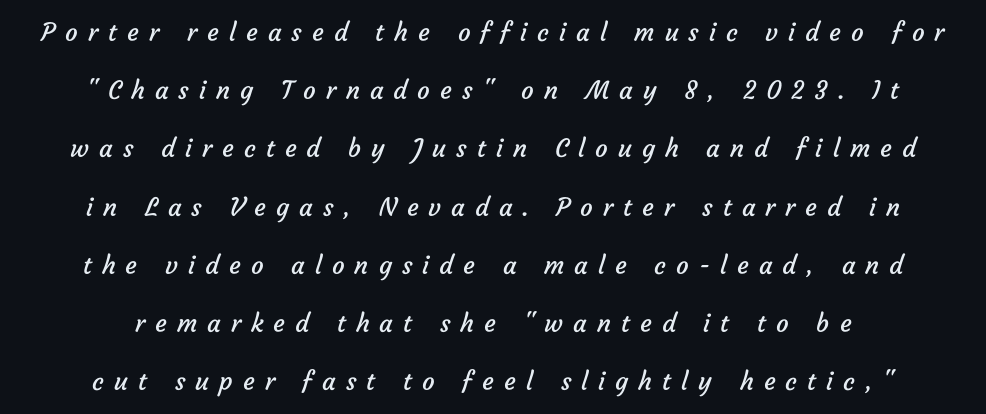
{"bold": "no", "underline": "no", "align": "center", "line_spacing": "loose", "line_spacing_ratio": 2.33, "letter_spacing": "wide", "letter_spacing_em": 0.4, "glyph_px": 25}
